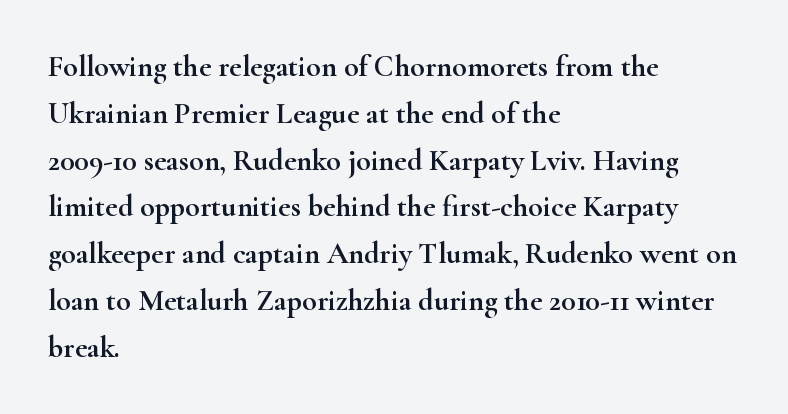
{"serif": "yes", "italic": "no", "width": "wide", "stroke_contrast": "high", "x_height": "small", "monospaced": "no", "underline": "no", "align": "left", "line_spacing": "normal", "line_spacing_ratio": 1.56, "letter_spacing": "normal", "letter_spacing_em": 0.0, "glyph_px": 30}
